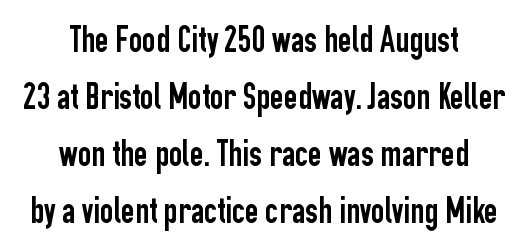
The type is set solid horizontally, with unmodified tracking. Is there any slant? The stems are plumb. If you folded the block vertically in half, each line would mirror itself in length. Students, observe: this is what conventionally led text looks like.
